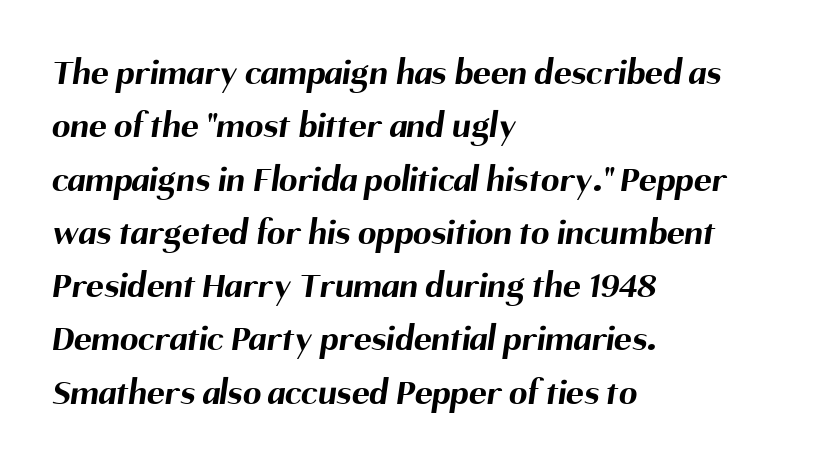
This sample uses a sans-serif face. The paragraph shown leans on its left margin. What stands out about the letter spacing? Nothing — it is the standard amount. A full-strength bold gives these letters their thick strokes.
